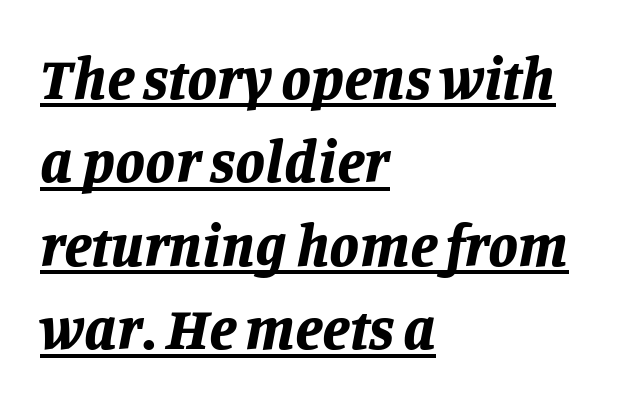
{"italic": "yes", "lean": "right", "slant_degrees": 11, "bold": "yes", "weight": "bold", "width": "normal", "stroke_contrast": "low", "x_height": "large", "monospaced": "no", "underline": "yes", "align": "left", "line_spacing": "normal", "line_spacing_ratio": 1.39, "letter_spacing": "normal", "letter_spacing_em": 0.0, "glyph_px": 60}
